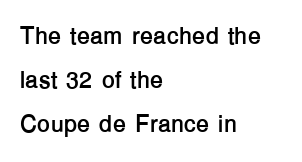
{"italic": "no", "bold": "yes", "underline": "no", "align": "left", "line_spacing_ratio": 1.83, "letter_spacing": "normal", "letter_spacing_em": 0.0, "glyph_px": 24}
